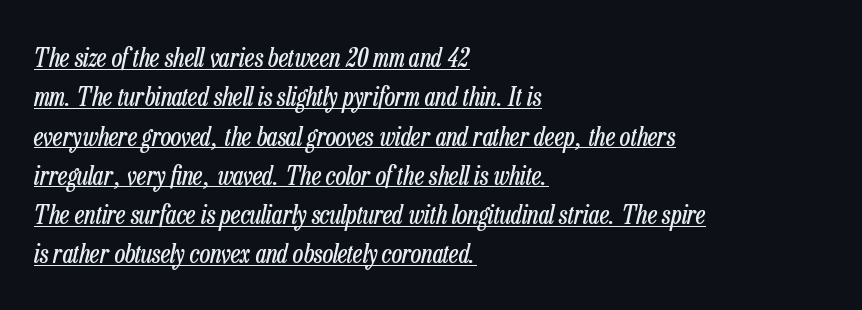
The image shows 26 px text type, italic (leaning right); set left-aligned, normal line spacing (1.51x), normal letter spacing, underlined.
